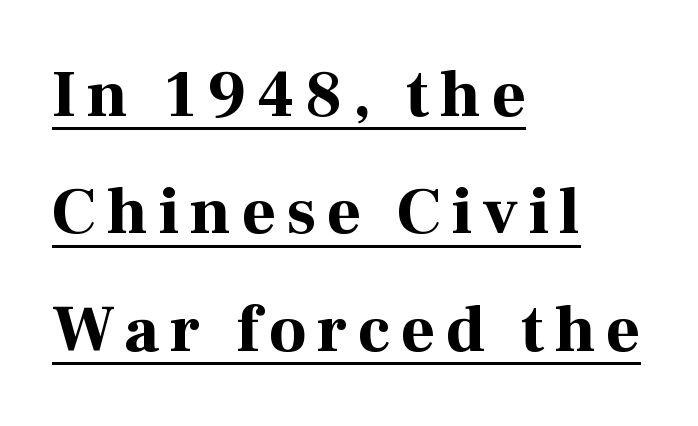
The image shows 66 px bold serif type, upright; set left-aligned, line spacing 1.78x, underlined; high stroke contrast and a medium x-height.
